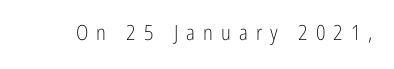
{"italic": "no", "bold": "no", "underline": "no", "letter_spacing": "wide", "letter_spacing_em": 0.38, "glyph_px": 21}
